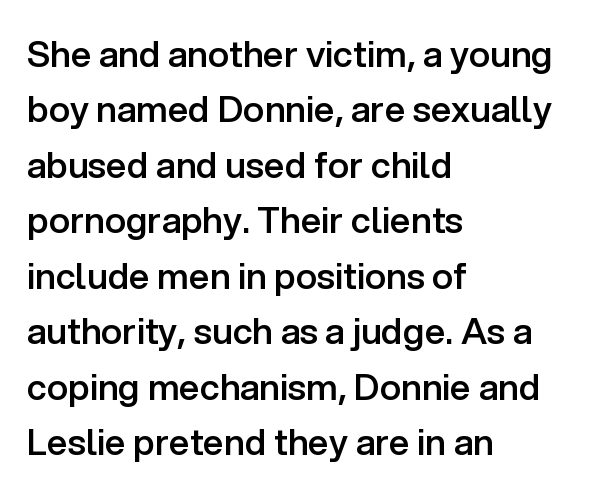
The image shows 36 px semibold sans-serif type, upright; set left-aligned, normal line spacing (1.54x), normal letter spacing, not underlined; low stroke contrast and a medium x-height.
